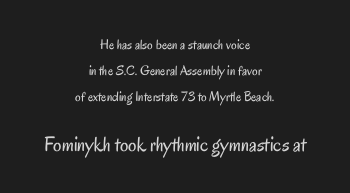
Line starts and ends both wander, symmetrically. A clean baseline with only descenders dipping below it. No chunkiness to these letters — they're not bold. Bigger letters appear in the bottom chunk; the top chunk is reduced. No italicization has been applied; the sample stays upright.
